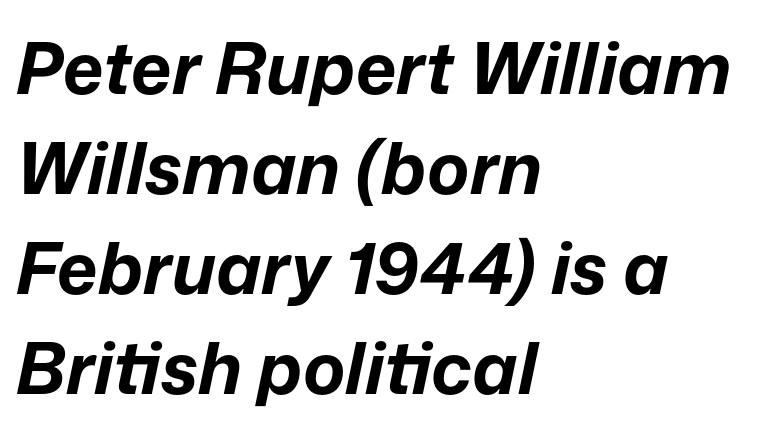
The rendering keeps characters at their native spacing. Is this a fixed-width face? No — the glyphs have proportional, varying widths. Posture: slanted. The characters look thick and weighty, a clear bold. Horizontal bands of white between lines are of average thickness. Quick note: underline off.
